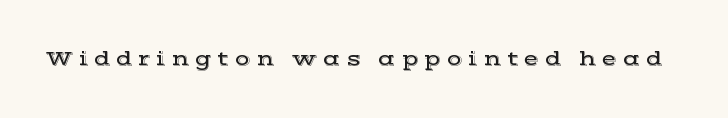
The image shows 20 px text type, upright; set unusually wide letter spacing (+0.28 em), not underlined.
